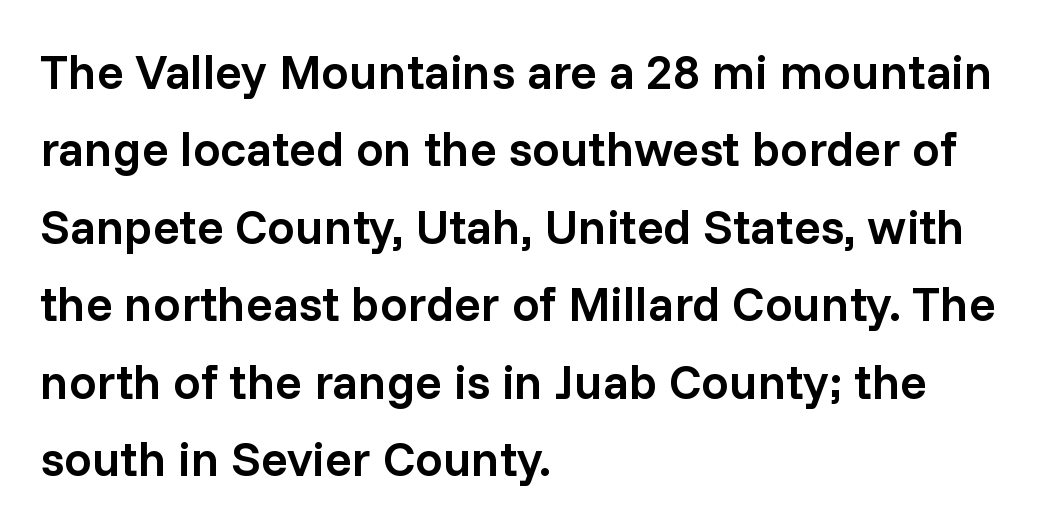
{"serif": "no", "italic": "no", "bold": "semi", "weight": "semibold", "width": "normal", "stroke_contrast": "low", "x_height": "medium", "monospaced": "no", "underline": "no", "align": "left", "line_spacing": "normal", "line_spacing_ratio": 1.58, "letter_spacing": "normal", "letter_spacing_em": 0.0, "glyph_px": 49}
